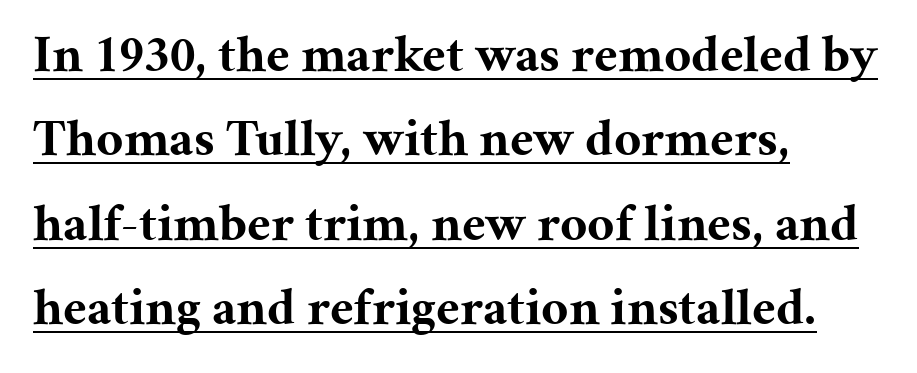
Q: Is the text bold? A: Yes.
Q: Is the text italic (slanted)? A: No, it is upright.
Q: Is the typeface a serif or a sans-serif typeface? A: Serif.
Q: Is the text underlined? A: Yes.
Q: How is the paragraph aligned? A: Left-aligned.
Q: Is the spacing between letters normal or unusually wide? A: Normal.
Q: Is the spacing between lines tight, normal or loose? A: Normal.
Q: Width (condensed, normal, or wide)? A: Normal.
Q: Stroke contrast? A: Medium.
Q: x-height? A: Medium.
Q: Monospaced? A: No.
